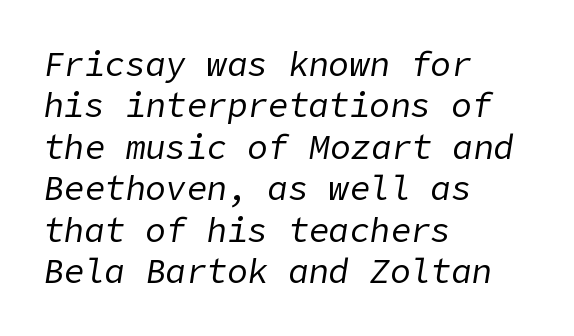
{"italic": "yes", "lean": "right", "slant_degrees": 9, "bold": "no", "weight": "regular", "width": "normal", "stroke_contrast": "low", "x_height": "medium", "underline": "no", "align": "left", "line_spacing_ratio": 1.22, "letter_spacing": "normal", "letter_spacing_em": 0.0, "glyph_px": 34}
